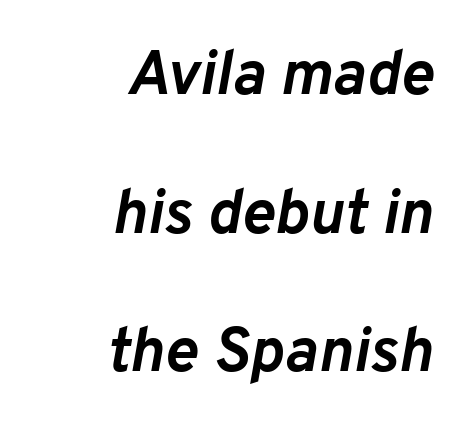
The designer dialed line spacing up above the default. Inter-character spacing is left at the font's built-in metrics. The space beneath each line is pristine and unruled. Short and long lines alike share a common ending point at right. Is the type slanted? Yes — the strokes lean at a clear angle. The passage shown is typed in a proportional face where columns would drift.
